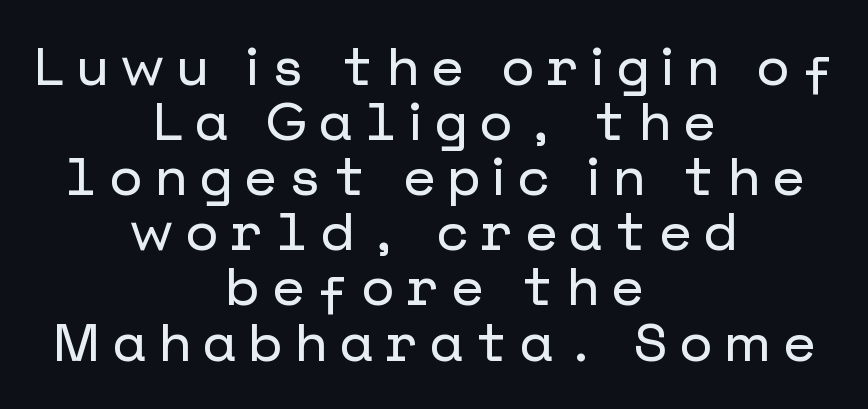
Q: Is the text italic (slanted)? A: No, it is upright.
Q: Is the typeface a serif or a sans-serif typeface? A: Sans-serif.
Q: Is the text underlined? A: No.
Q: How is the paragraph aligned? A: Centered.
Q: Is the spacing between letters normal or unusually wide? A: Unusually wide.
Q: Is the spacing between lines tight, normal or loose? A: Tight.
Q: Width (condensed, normal, or wide)? A: Normal.
Q: Stroke contrast? A: Low.
Q: x-height? A: Medium.
